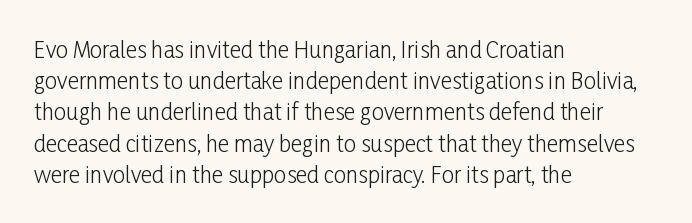
Every row of glyphs begins at an identical x-position on the left. The typesetting does not lean heavy: it is not bold. One glance says typical: line gaps are just what's usual. Underlining? Definitely not there.
